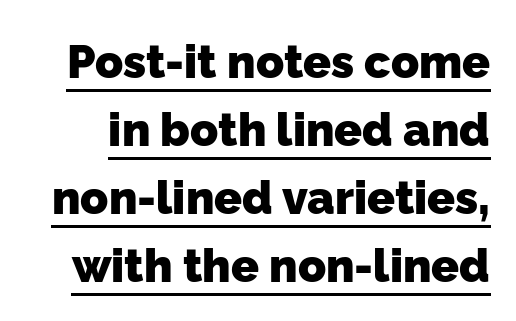
{"serif": "no", "bold": "yes", "weight": "heavy", "width": "normal", "stroke_contrast": "low", "x_height": "medium", "monospaced": "no", "underline": "yes", "line_spacing": "normal", "line_spacing_ratio": 1.48, "letter_spacing": "normal", "letter_spacing_em": 0.0, "glyph_px": 46}
